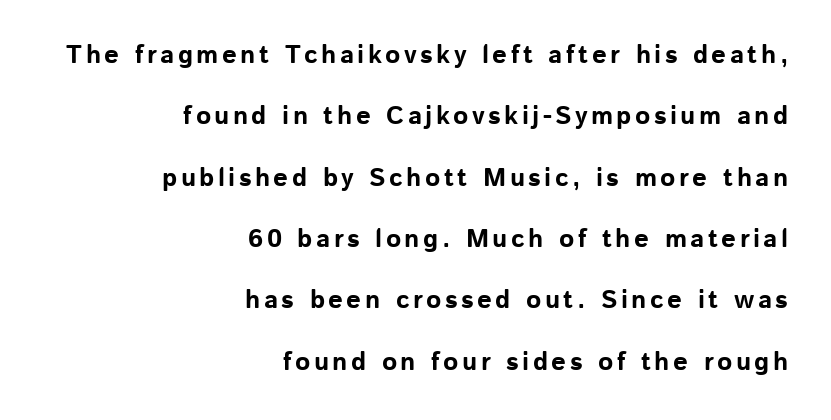
Q: Is the text bold? A: Yes.
Q: Is the text italic (slanted)? A: No, it is upright.
Q: Is the text underlined? A: No.
Q: How is the paragraph aligned? A: Right-aligned.
Q: Is the spacing between lines tight, normal or loose? A: Loose.
